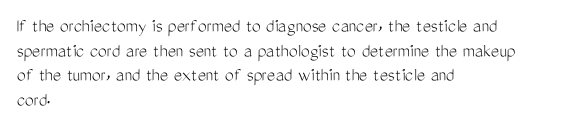
Q: Is the text bold? A: No.
Q: Is the text italic (slanted)? A: No, it is upright.
Q: Is the text underlined? A: No.
Q: How is the paragraph aligned? A: Left-aligned.
Q: Is the spacing between letters normal or unusually wide? A: Normal.
